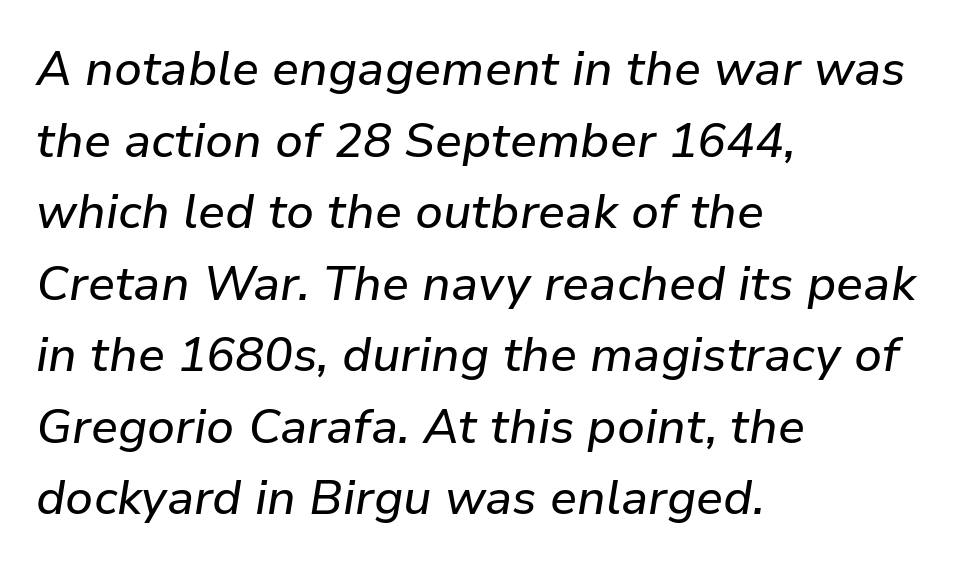
{"italic": "yes", "lean": "right", "slant_degrees": 9, "width": "normal", "stroke_contrast": "low", "x_height": "medium", "monospaced": "no", "underline": "no", "align": "left", "line_spacing": "normal", "line_spacing_ratio": 1.49, "letter_spacing": "normal", "letter_spacing_em": 0.0, "glyph_px": 48}
